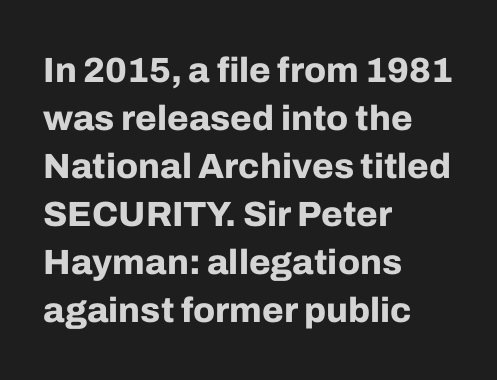
The image shows 35 px bold sans-serif type, upright; set left-aligned, normal line spacing (1.37x), normal letter spacing, not underlined; low stroke contrast and a medium x-height.
